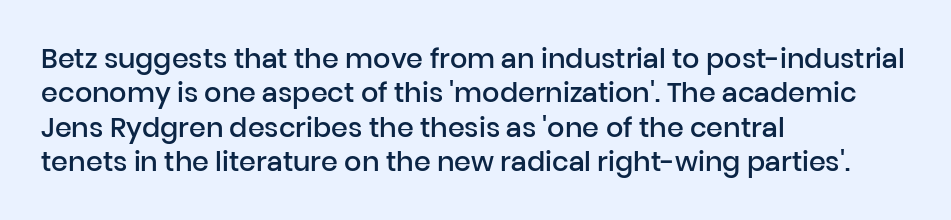
Left-aligned paragraph, ragged on the right. Nope, not italic — everything's standing straight. Strokes here are thickened, but only to semibold level. The leading is moderate, giving the passage an even texture.
